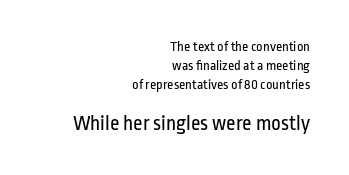
The image shows 21 px text type, upright; set right-aligned, normal line spacing (1.35x), normal letter spacing, not underlined; the second (bottom) block is 1.5x larger.
